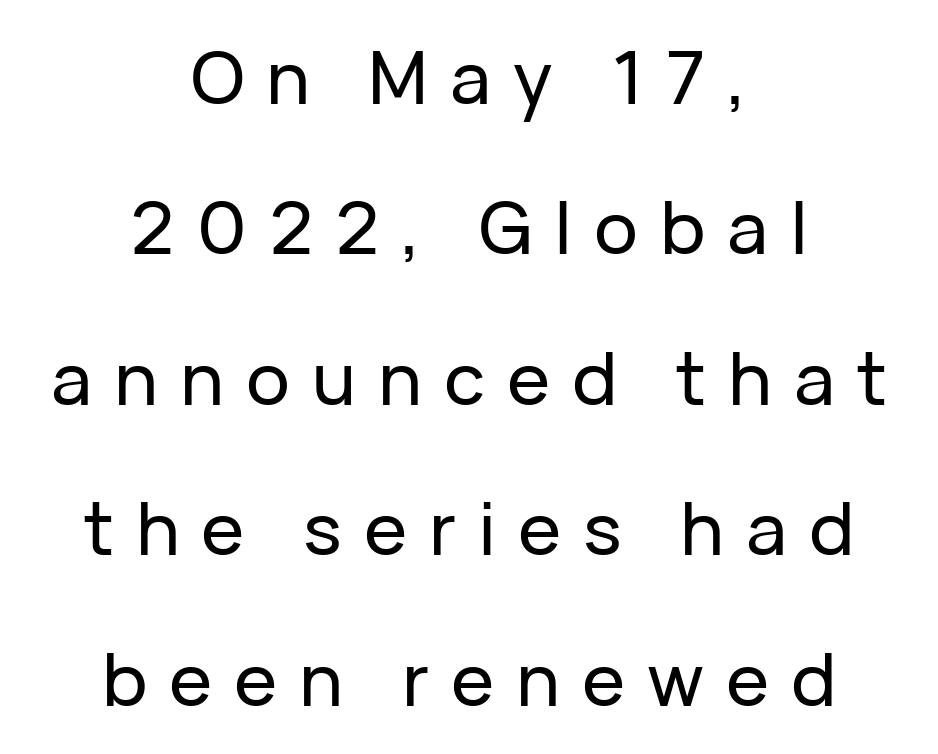
Q: Is the text italic (slanted)? A: No, it is upright.
Q: Is the typeface a serif or a sans-serif typeface? A: Sans-serif.
Q: Is the text underlined? A: No.
Q: How is the paragraph aligned? A: Centered.
Q: Is the spacing between letters normal or unusually wide? A: Unusually wide.
Q: Is the spacing between lines tight, normal or loose? A: Loose.
Q: Width (condensed, normal, or wide)? A: Normal.
Q: Stroke contrast? A: Low.
Q: x-height? A: Medium.
Q: Monospaced? A: No.
